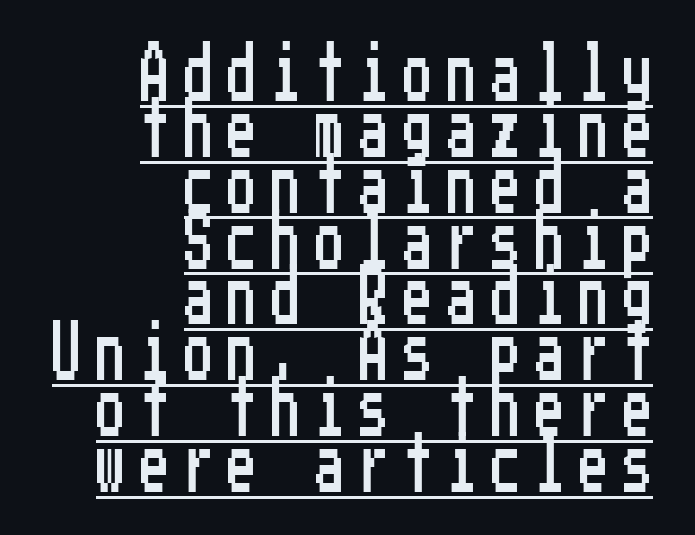
The image shows 57 px condensed sans-serif type, upright; set right-aligned, tight line spacing (0.98x), unusually wide letter spacing (+0.27 em), underlined; low stroke contrast and a medium x-height.
